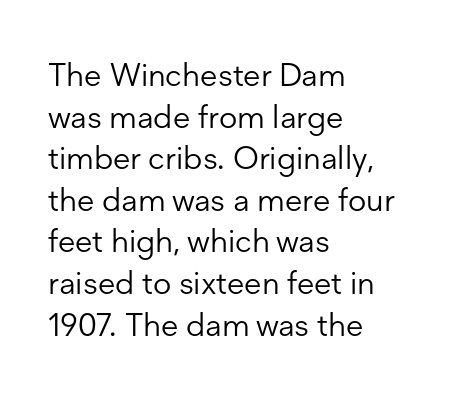
Think of a printed novel: that variable character pitch is what you see here. Anything drawn beneath the words? Only blank space. The face used here is a sans, in the tradition of grotesques and geometrics. Layout note: lines flush left. The face looks like a standard text weight, possibly lighter. The rendering uses a moderate line-height, typical for paragraphs.
